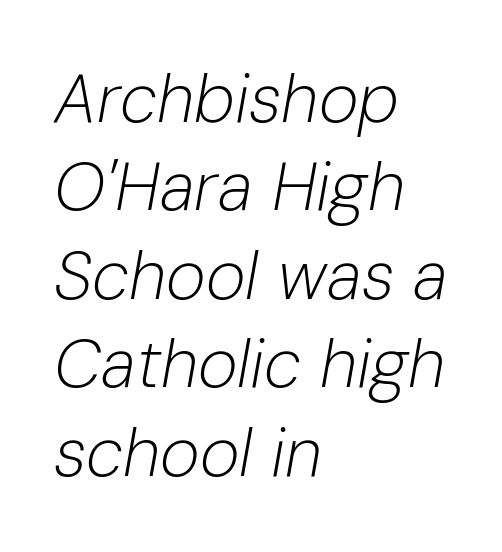
Q: Is the text bold? A: No.
Q: Is the text italic (slanted)? A: Yes, it leans right by about 10 degrees.
Q: Is the text underlined? A: No.
Q: How is the paragraph aligned? A: Left-aligned.
Q: Is the spacing between letters normal or unusually wide? A: Normal.
Q: Is the spacing between lines tight, normal or loose? A: Normal.
Q: Width (condensed, normal, or wide)? A: Normal.
Q: Stroke contrast? A: Low.
Q: x-height? A: Medium.
Q: Monospaced? A: No.
